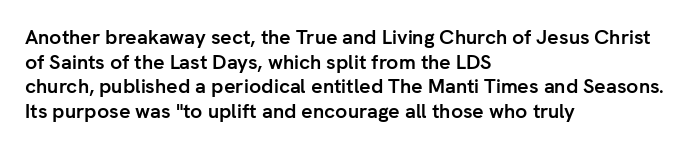
{"italic": "no", "bold": "yes", "underline": "no", "align": "left", "line_spacing_ratio": 1.23, "letter_spacing": "normal", "letter_spacing_em": 0.0, "glyph_px": 20}
